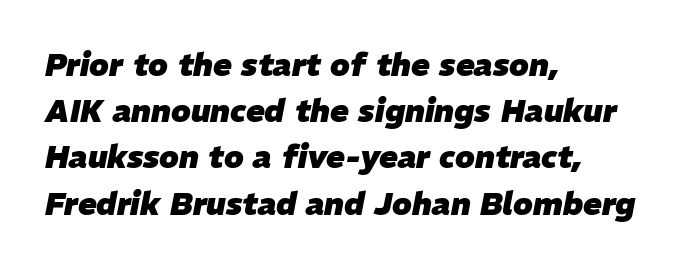
Q: Is the text bold? A: Yes.
Q: Is the text italic (slanted)? A: Yes, it leans right by about 11 degrees.
Q: Is the text underlined? A: No.
Q: How is the paragraph aligned? A: Left-aligned.
Q: Is the spacing between letters normal or unusually wide? A: Normal.
Q: Is the spacing between lines tight, normal or loose? A: Normal.
Q: Width (condensed, normal, or wide)? A: Normal.
Q: Stroke contrast? A: Low.
Q: x-height? A: Medium.
Q: Monospaced? A: No.
